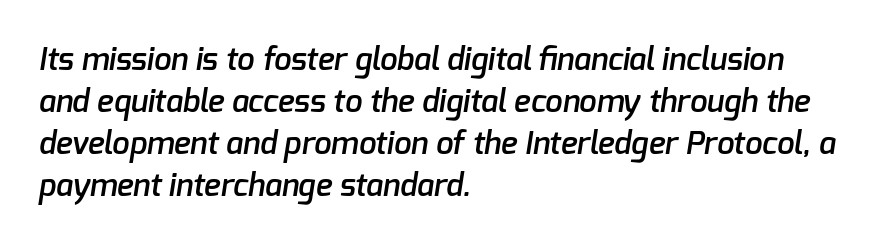
Set as a demibold, roughly 600 on the weight scale. This rendering employs a face without finishing strokes, i.e., a sans-serif. Teacher's note: observe the even left margin — that is flush-left alignment. Character widths vary here, with narrow letters taking less room than wide ones. One glance says typical: line gaps are just what's usual.
